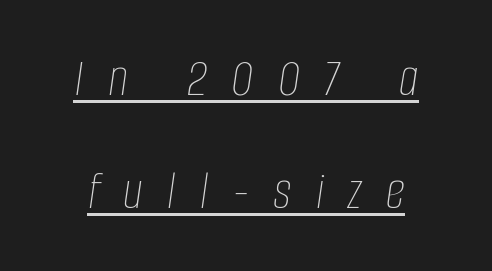
The image shows 55 px thin, condensed type, italic (leaning right); set loose line spacing (2.06x), unusually wide letter spacing (+0.44 em), underlined; low stroke contrast and a large x-height.
